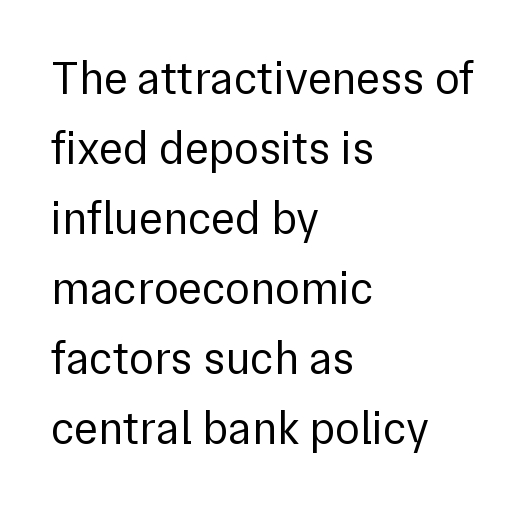
Q: Is the text bold? A: No.
Q: Is the text italic (slanted)? A: No, it is upright.
Q: Is the typeface a serif or a sans-serif typeface? A: Sans-serif.
Q: Is the text underlined? A: No.
Q: How is the paragraph aligned? A: Left-aligned.
Q: Is the spacing between letters normal or unusually wide? A: Normal.
Q: Is the spacing between lines tight, normal or loose? A: Normal.
Q: Width (condensed, normal, or wide)? A: Normal.
Q: Stroke contrast? A: Low.
Q: x-height? A: Medium.
Q: Monospaced? A: No.
